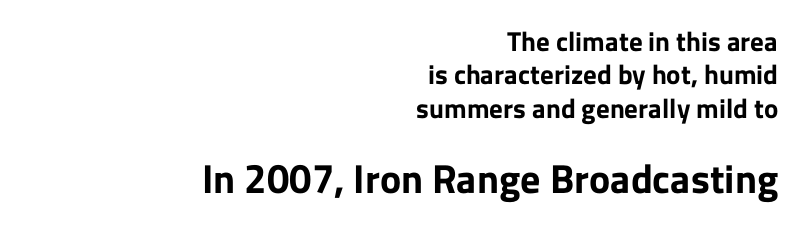
Typographic density is high because the face is bold. Does the lettering tilt? It doesn't — this is upright. This sample has the flowing, uneven cadence of proportional lettering. Stroke terminals: plain, sans-serif. Which chunk is bigger? The second one — the bottom block dwarfs the top.
